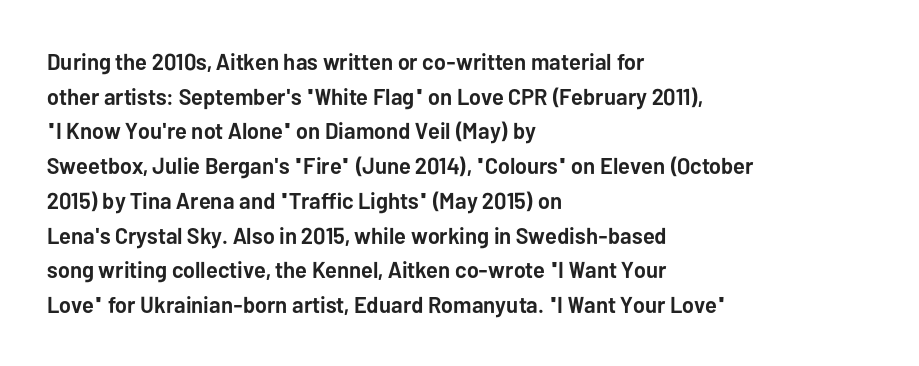
{"italic": "no", "bold": "yes", "underline": "no", "align": "left", "line_spacing": "normal", "line_spacing_ratio": 1.51, "letter_spacing": "normal", "letter_spacing_em": 0.0, "glyph_px": 23}
